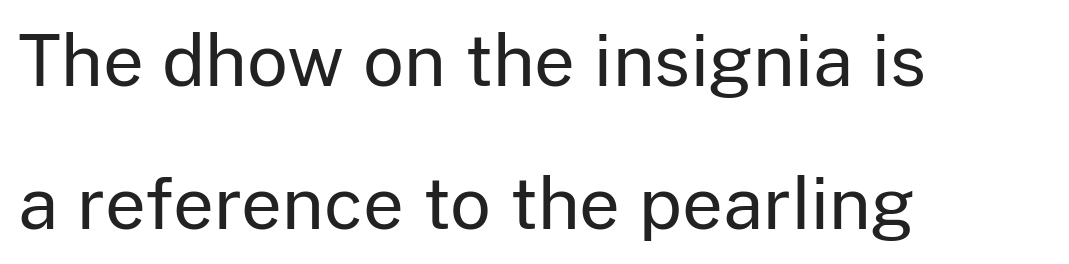
{"serif": "no", "italic": "no", "bold": "no", "weight": "regular", "width": "normal", "stroke_contrast": "low", "x_height": "medium", "monospaced": "no", "underline": "no", "align": "left", "line_spacing": "loose", "line_spacing_ratio": 2.02, "letter_spacing": "normal", "letter_spacing_em": 0.0, "glyph_px": 71}
